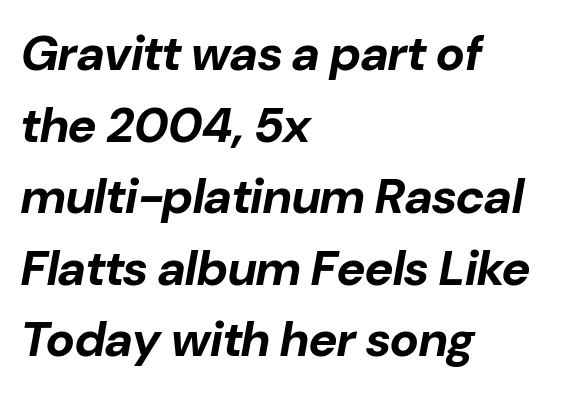
Q: Is the text bold? A: Yes.
Q: Is the text italic (slanted)? A: Yes, it leans right by about 10 degrees.
Q: Is the text underlined? A: No.
Q: How is the paragraph aligned? A: Left-aligned.
Q: Is the spacing between letters normal or unusually wide? A: Normal.
Q: Is the spacing between lines tight, normal or loose? A: Normal.
Q: Width (condensed, normal, or wide)? A: Normal.
Q: Stroke contrast? A: Low.
Q: x-height? A: Medium.
Q: Monospaced? A: No.
